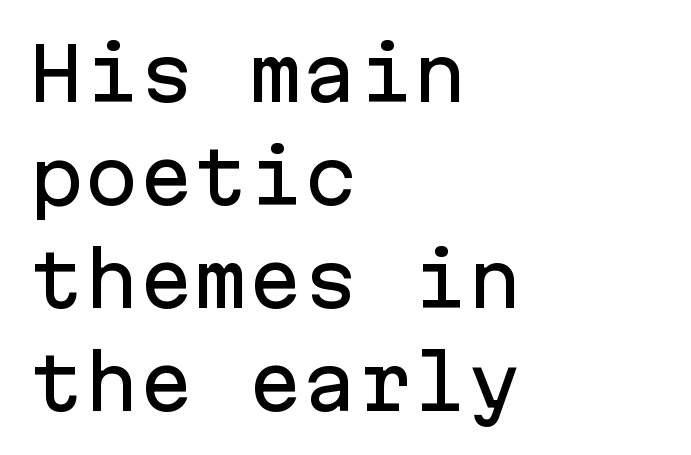
The image shows 73 px sans-serif type, upright, monospaced; set left-aligned, normal line spacing (1.41x), normal letter spacing, not underlined; low stroke contrast and a medium x-height.
